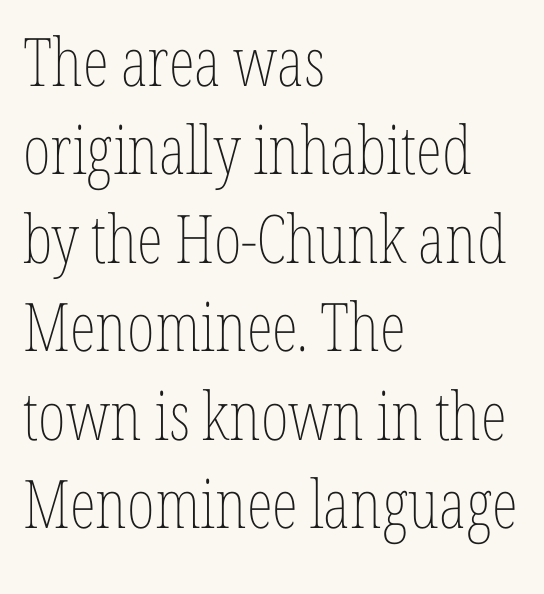
Short note: letters normally spaced. If you drew a line through each stem, it would be perfectly vertical. How would I describe the line gaps? Plain and ordinary. The words here are not underlined.
